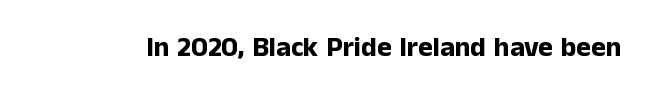
The image shows 28 px bold sans-serif type, upright; set normal letter spacing, not underlined; low stroke contrast and a medium x-height.
